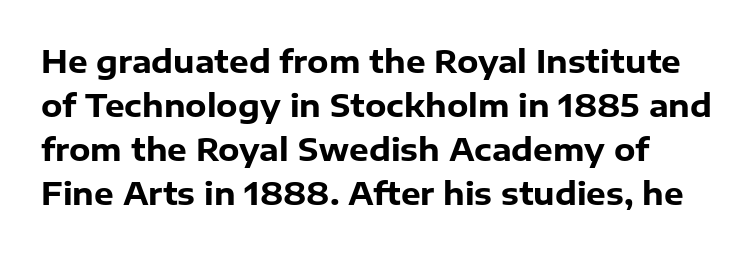
Just letters on the line, the space beneath them empty. You could call the tracking neutral — neither tight nor loose. Pretty heavy lettering here — definitely bold. The letters stand straight up with perfectly vertical stems. A sans-serif font was chosen for this passage. The designer left line spacing at the default.
